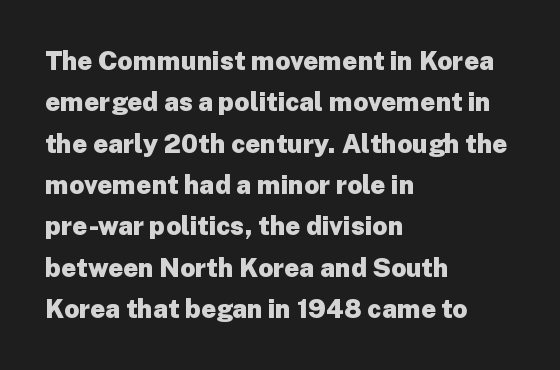
Descenders are the only things crossing below the line. Honestly, the row spacing looks completely unremarkable. The font is running at its bold setting. Inter-character spacing is left at the font's built-in metrics. Vertical strokes here are truly vertical.
